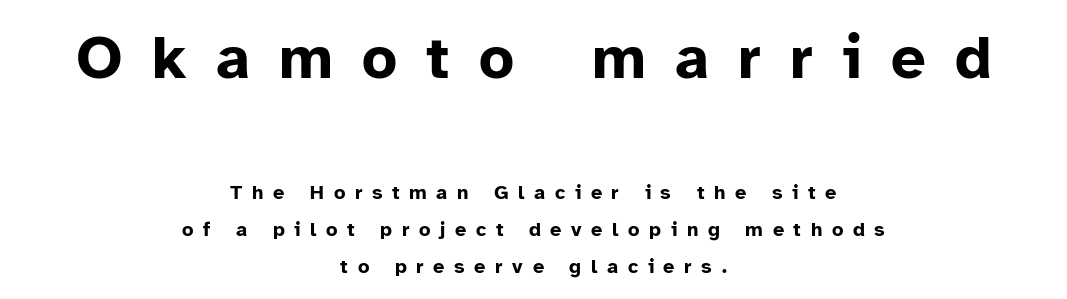
Q: Is the text bold? A: Yes.
Q: Is the text italic (slanted)? A: No, it is upright.
Q: Is the typeface a serif or a sans-serif typeface? A: Sans-serif.
Q: Is the text underlined? A: No.
Q: How is the paragraph aligned? A: Centered.
Q: Is the spacing between letters normal or unusually wide? A: Unusually wide.
Q: Which block of text is set in a larger size, the first (top) or the second (bottom)? A: The first (top) one.
Q: Width (condensed, normal, or wide)? A: Normal.
Q: Stroke contrast? A: Low.
Q: x-height? A: Medium.
Q: Monospaced? A: No.
